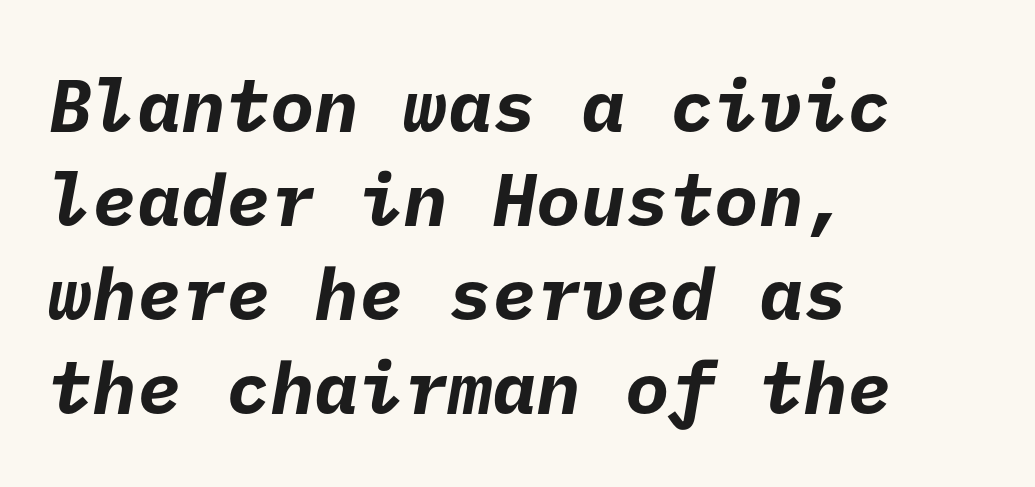
{"serif": "no", "bold": "yes", "weight": "bold", "width": "normal", "stroke_contrast": "low", "x_height": "medium", "underline": "no", "align": "left", "line_spacing": "normal", "line_spacing_ratio": 1.27, "letter_spacing": "normal", "letter_spacing_em": 0.0, "glyph_px": 74}
